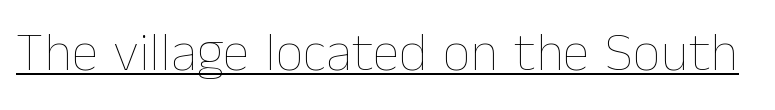
{"italic": "no", "bold": "no", "weight": "thin", "width": "normal", "stroke_contrast": "low", "x_height": "medium", "monospaced": "no", "underline": "yes", "letter_spacing": "normal", "letter_spacing_em": 0.0, "glyph_px": 55}
